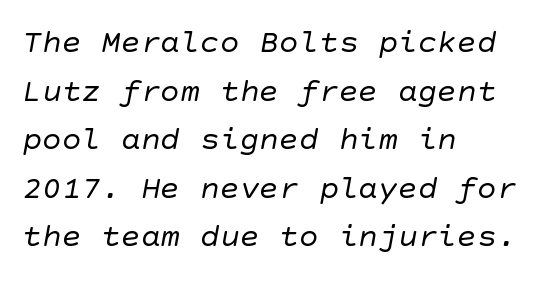
{"serif": "no", "bold": "no", "weight": "regular", "width": "normal", "stroke_contrast": "low", "x_height": "large", "underline": "no", "align": "left", "line_spacing": "normal", "line_spacing_ratio": 1.47, "letter_spacing": "normal", "letter_spacing_em": 0.0, "glyph_px": 33}
